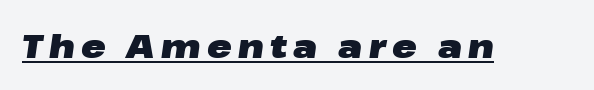
Q: Is the text bold? A: Yes.
Q: Is the text italic (slanted)? A: Yes, it leans right by about 8 degrees.
Q: Is the text underlined? A: Yes.
Q: Width (condensed, normal, or wide)? A: Wide.
Q: Stroke contrast? A: Low.
Q: x-height? A: Medium.
Q: Monospaced? A: No.
